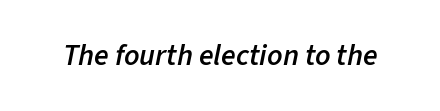
The typesetting leans somewhat heavy: a semibold. Underline: absent. A typesetter would call this proportional, since set widths differ per character. Students, note that the glyphs here touch the page at normal intervals. Would a proofreader flag this as italicized? Yes.
